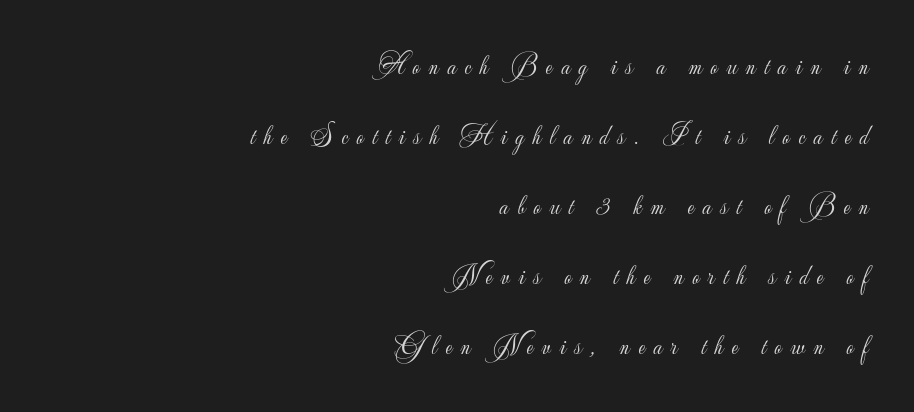
Q: Is the text bold? A: No.
Q: Is the text italic (slanted)? A: Yes.
Q: Is the typeface a serif or a sans-serif typeface? A: Sans-serif.
Q: Is the text underlined? A: No.
Q: How is the paragraph aligned? A: Right-aligned.
Q: Is the spacing between letters normal or unusually wide? A: Unusually wide.
Q: Is the spacing between lines tight, normal or loose? A: Loose.
Q: Width (condensed, normal, or wide)? A: Normal.
Q: Stroke contrast? A: Low.
Q: x-height? A: Small.
Q: Monospaced? A: No.
